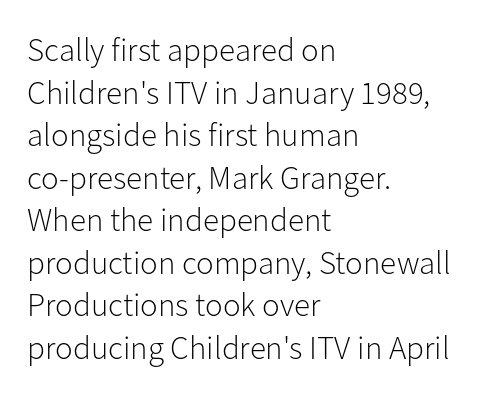
Q: Is the text bold? A: No.
Q: Is the text italic (slanted)? A: No, it is upright.
Q: Is the typeface a serif or a sans-serif typeface? A: Sans-serif.
Q: Is the text underlined? A: No.
Q: How is the paragraph aligned? A: Left-aligned.
Q: Is the spacing between letters normal or unusually wide? A: Normal.
Q: Is the spacing between lines tight, normal or loose? A: Normal.
Q: Width (condensed, normal, or wide)? A: Normal.
Q: Stroke contrast? A: Low.
Q: x-height? A: Medium.
Q: Monospaced? A: No.
